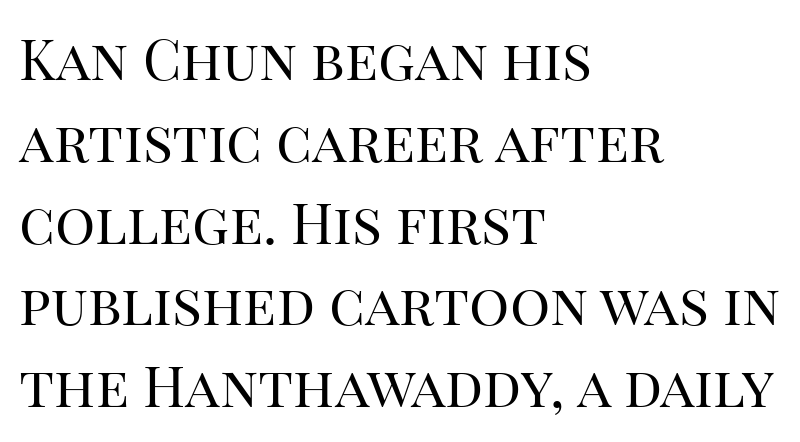
The image shows 56 px regular-weight serif type, upright; set left-aligned, normal line spacing (1.46x), normal letter spacing, not underlined; high stroke contrast and a large x-height.
